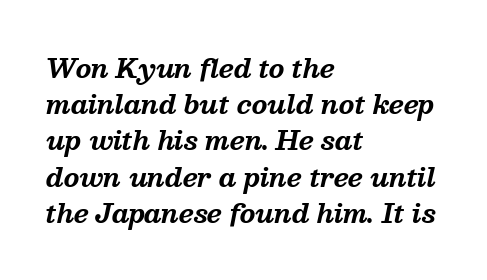
The image shows 25 px bold type, italic (leaning right); set left-aligned, normal line spacing (1.45x), normal letter spacing, not underlined.
